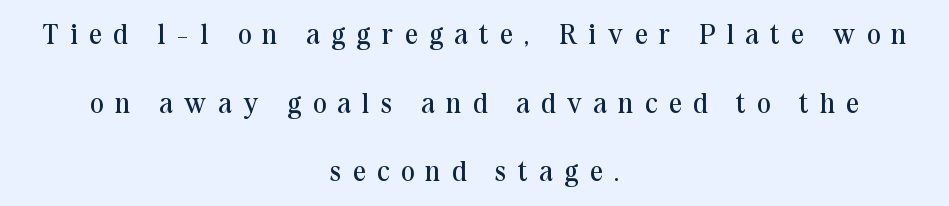
Ascenders rise straight up at ninety degrees. Visually the block forms a symmetrical silhouette, jagged on both flanks. There is plenty of visible air inserted between adjacent glyphs. Counters stay open thanks to moderate or lighter strokes. Each letter keeps its own natural width here, so spacing adapts to shape.
